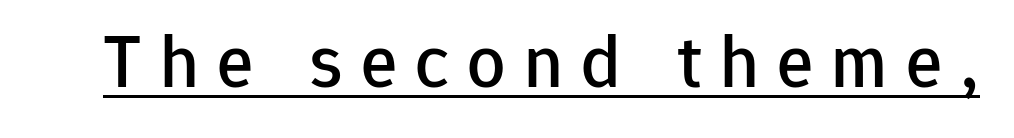
Short note: letters widely spaced. Here the designer chose a conventional face with non-uniform glyph widths. The text was rendered using a sans face with plain stroke endings. Looks like someone drew a line under every word here. The lettering stays uniformly vertical, giving the passage a roman look.
